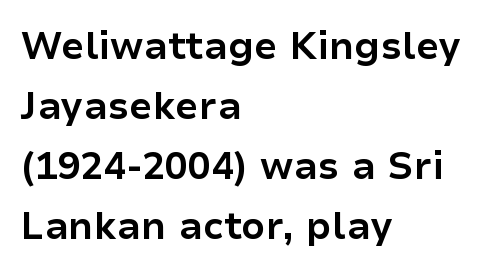
{"serif": "no", "italic": "no", "bold": "yes", "weight": "bold", "width": "normal", "stroke_contrast": "low", "x_height": "medium", "monospaced": "no", "underline": "no", "align": "left", "line_spacing": "normal", "line_spacing_ratio": 1.58, "letter_spacing": "normal", "letter_spacing_em": 0.0, "glyph_px": 38}
